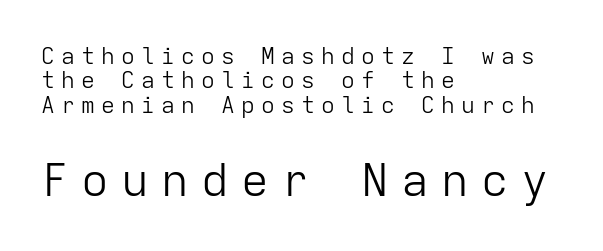
Q: Is the text bold? A: No.
Q: Is the text italic (slanted)? A: No, it is upright.
Q: Is the typeface a serif or a sans-serif typeface? A: Sans-serif.
Q: Is the text underlined? A: No.
Q: How is the paragraph aligned? A: Left-aligned.
Q: Is the spacing between letters normal or unusually wide? A: Unusually wide.
Q: Is the spacing between lines tight, normal or loose? A: Tight.
Q: Which block of text is set in a larger size, the first (top) or the second (bottom)? A: The second (bottom) one.
Q: Width (condensed, normal, or wide)? A: Normal.
Q: Stroke contrast? A: Low.
Q: x-height? A: Medium.
Q: Monospaced? A: Yes.
